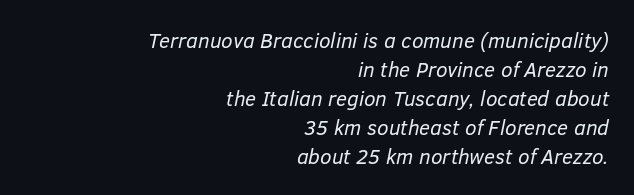
Q: Is the text bold? A: No.
Q: Is the text italic (slanted)? A: Yes, it leans right by about 12 degrees.
Q: Is the text underlined? A: No.
Q: How is the paragraph aligned? A: Right-aligned.
Q: Is the spacing between letters normal or unusually wide? A: Normal.
Q: Is the spacing between lines tight, normal or loose? A: Normal.
